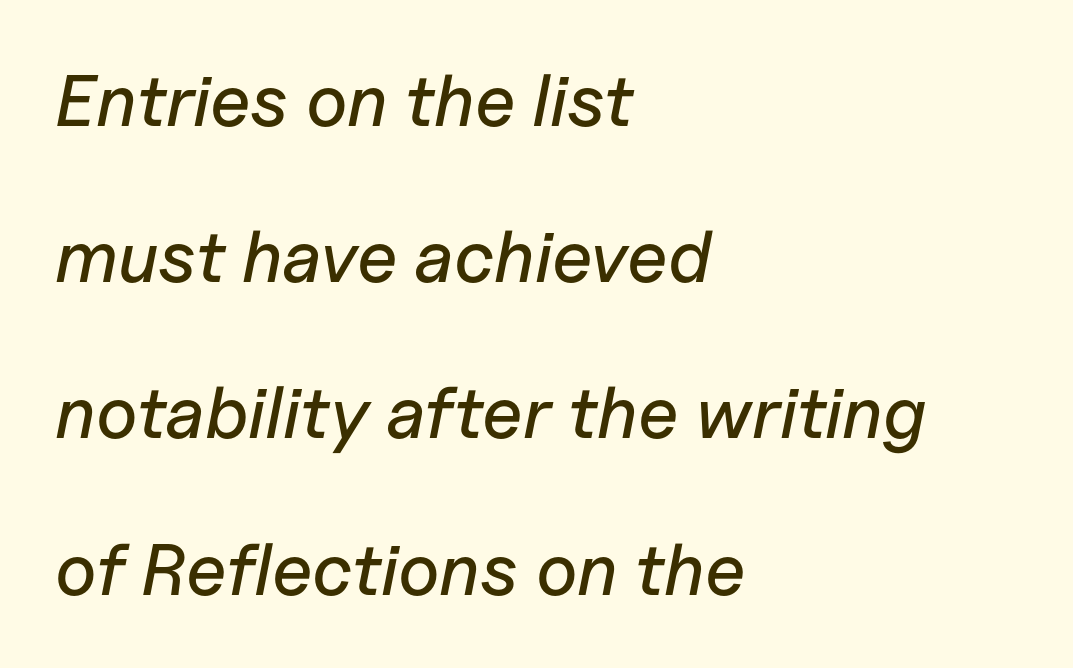
The image shows 73 px text type, italic (leaning right); set left-aligned, loose line spacing (2.14x), normal letter spacing, not underlined; low stroke contrast and a medium x-height.
